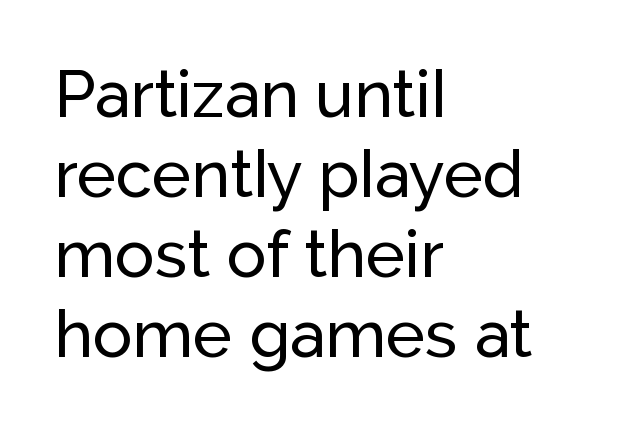
This rendering leaves character spacing at its baseline value. Layout note: lines flush left. Each letter keeps its own natural width here, so spacing adapts to shape. Tall strokes in this sample are plumb rather than angled.
